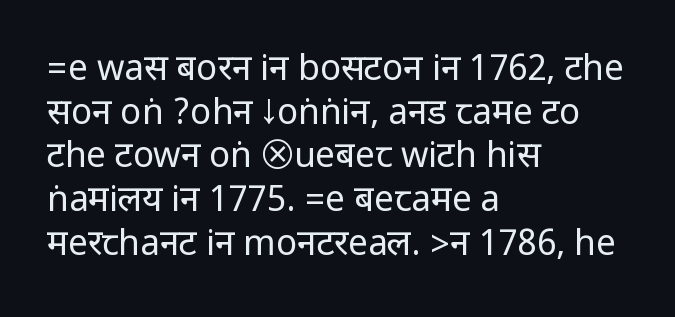
{"serif": "no", "italic": "no", "bold": "no", "weight": "regular", "width": "condensed", "stroke_contrast": "low", "underline": "no", "align": "left", "line_spacing": "normal", "line_spacing_ratio": 1.25, "letter_spacing": "normal", "letter_spacing_em": 0.0, "glyph_px": 35}
